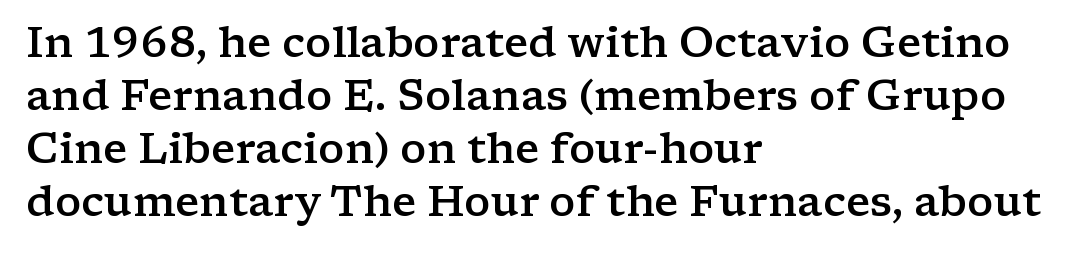
Q: Is the text bold? A: Semi-bold.
Q: Is the text italic (slanted)? A: No, it is upright.
Q: Is the typeface a serif or a sans-serif typeface? A: Serif.
Q: Is the text underlined? A: No.
Q: How is the paragraph aligned? A: Left-aligned.
Q: Is the spacing between letters normal or unusually wide? A: Normal.
Q: Is the spacing between lines tight, normal or loose? A: Normal.
Q: Width (condensed, normal, or wide)? A: Wide.
Q: Stroke contrast? A: Low.
Q: x-height? A: Medium.
Q: Monospaced? A: No.
